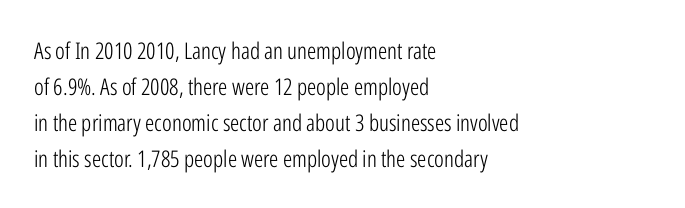
Q: Is the text bold? A: No.
Q: Is the text italic (slanted)? A: No, it is upright.
Q: Is the text underlined? A: No.
Q: How is the paragraph aligned? A: Left-aligned.
Q: Is the spacing between letters normal or unusually wide? A: Normal.
Q: Is the spacing between lines tight, normal or loose? A: Normal.
